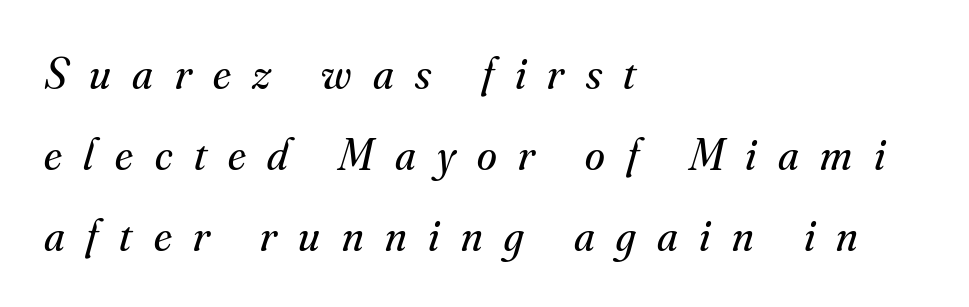
{"serif": "yes", "italic": "yes", "lean": "right", "slant_degrees": 16, "bold": "no", "weight": "regular", "width": "normal", "stroke_contrast": "medium", "x_height": "small", "monospaced": "no", "underline": "no", "align": "left", "line_spacing_ratio": 1.8, "letter_spacing": "wide", "letter_spacing_em": 0.48, "glyph_px": 45}
